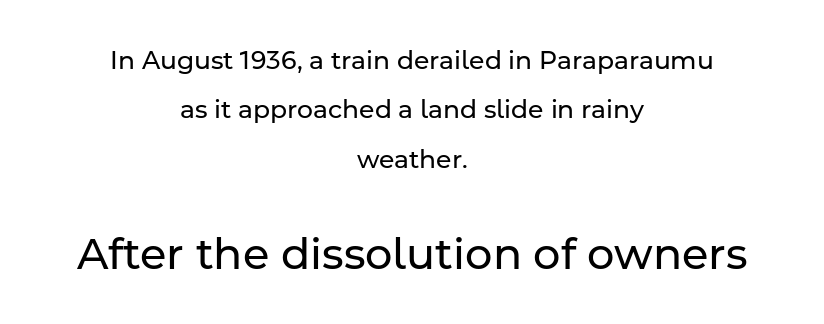
Q: Is the text bold? A: No.
Q: Is the text italic (slanted)? A: No, it is upright.
Q: Is the typeface a serif or a sans-serif typeface? A: Sans-serif.
Q: Is the text underlined? A: No.
Q: How is the paragraph aligned? A: Centered.
Q: Is the spacing between letters normal or unusually wide? A: Normal.
Q: Is the spacing between lines tight, normal or loose? A: Loose.
Q: Which block of text is set in a larger size, the first (top) or the second (bottom)? A: The second (bottom) one.
Q: Width (condensed, normal, or wide)? A: Normal.
Q: Stroke contrast? A: Low.
Q: x-height? A: Medium.
Q: Monospaced? A: No.
